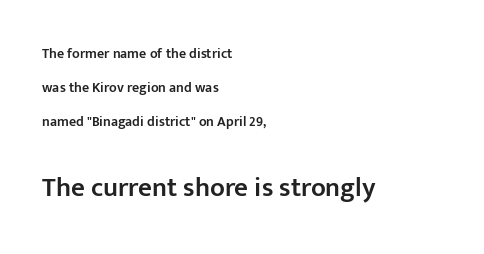
The image shows 27 px text type, upright; set left-aligned, loose line spacing (2.42x), normal letter spacing, not underlined; the second (bottom) block is 1.93x larger.
